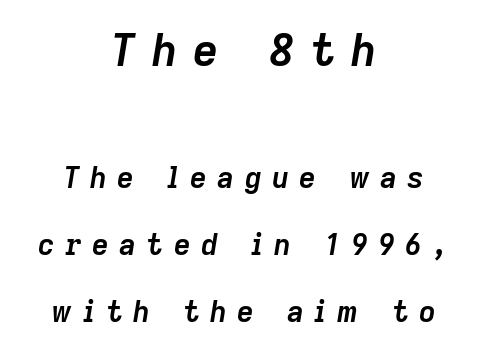
{"italic": "yes", "lean": "right", "slant_degrees": 9, "bold": "yes", "weight": "semibold", "width": "normal", "stroke_contrast": "low", "x_height": "medium", "monospaced": "no", "underline": "no", "align": "center", "line_spacing": "loose", "line_spacing_ratio": 2.3, "letter_spacing": "wide", "letter_spacing_em": 0.36, "larger_block": "first", "size_ratio": 1.52, "glyph_px": 44}
